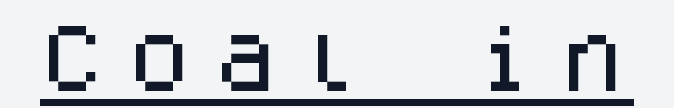
You could count columns in this text — the font is strictly monospaced. Designer's note — italics off, roman on. The typesetter has applied underlining to the passage shown. No feet cap the strokes, marking this as sans-serif type.
